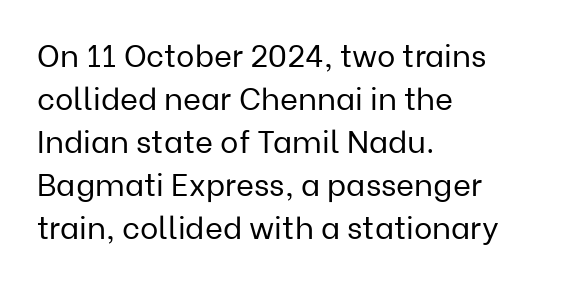
A roman cut, with each character standing at attention. The setting favours the left margin, as ordinary paragraphs usually do. Baseline-to-baseline distance is the conventional proportion of letter height. The type is set solid horizontally, with unmodified tracking. Bare-footed words on every line.
